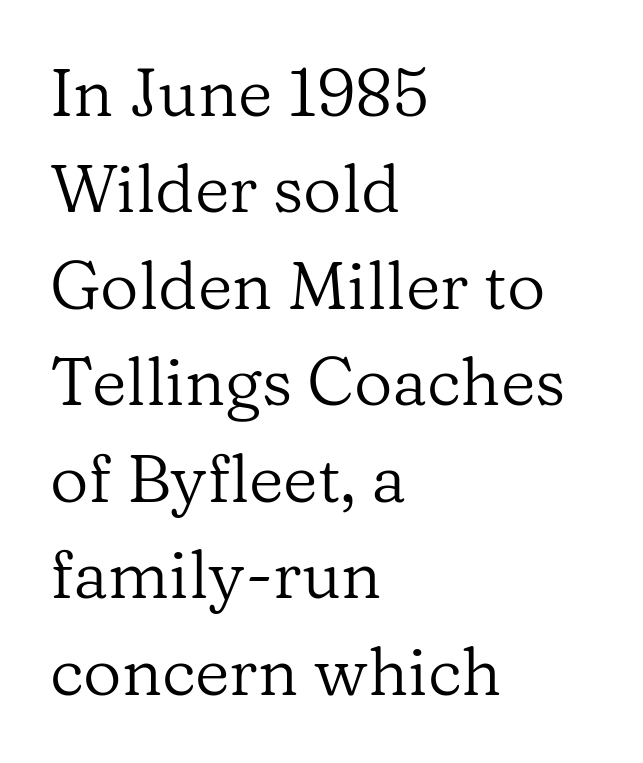
The space directly below the letters is spotless. These lines are set flush left with a ragged right edge. A typesetter would label this face a serif. The font is comparable to plain body text, perhaps lighter.
